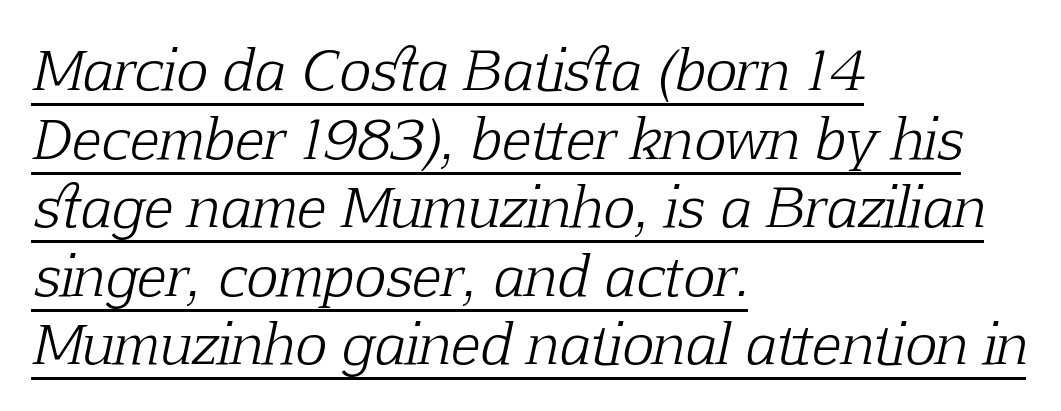
What's the leading like? Ordinary, nothing unusual. Check where the strokes stop: tiny serifs finish them off. The passage shown has conventional tracking throughout. Varying glyph widths throughout — classic text-font behaviour. You can tell it's italic because the verticals aren't actually vertical.
